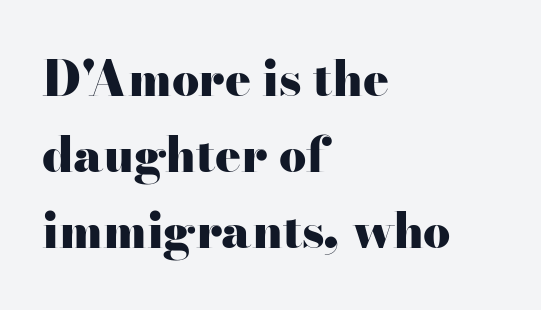
Q: Is the text bold? A: Yes.
Q: Is the text italic (slanted)? A: No, it is upright.
Q: Is the typeface a serif or a sans-serif typeface? A: Serif.
Q: Is the text underlined? A: No.
Q: How is the paragraph aligned? A: Left-aligned.
Q: Is the spacing between letters normal or unusually wide? A: Normal.
Q: Is the spacing between lines tight, normal or loose? A: Normal.
Q: Width (condensed, normal, or wide)? A: Wide.
Q: Stroke contrast? A: High.
Q: x-height? A: Small.
Q: Monospaced? A: No.
